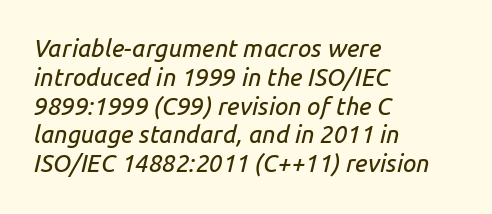
Designer's note — italics engaged. Standard letterfit; no display-style spreading of the glyphs. All the whitespace from short lines collects on the right. This rendering features lettering with no underline.
